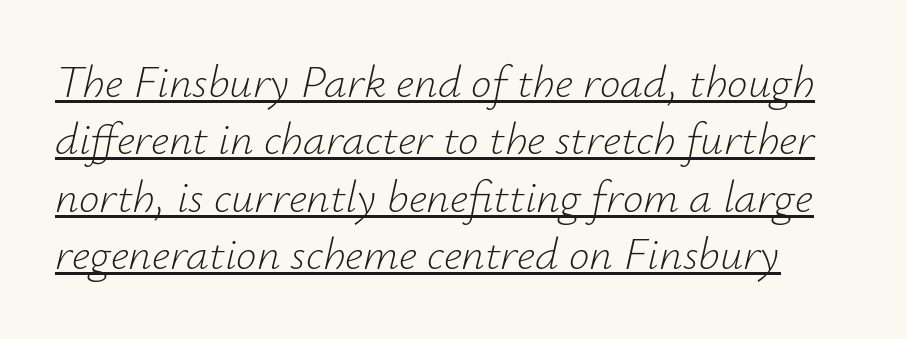
Q: Is the text bold? A: No.
Q: Is the text italic (slanted)? A: Yes, it leans right by about 12 degrees.
Q: Is the text underlined? A: Yes.
Q: Is the spacing between letters normal or unusually wide? A: Normal.
Q: Is the spacing between lines tight, normal or loose? A: Normal.
Q: Width (condensed, normal, or wide)? A: Normal.
Q: Stroke contrast? A: Low.
Q: x-height? A: Small.
Q: Monospaced? A: No.
